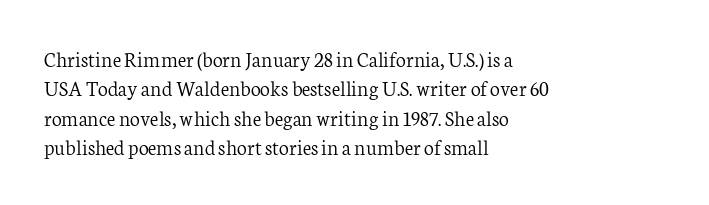
{"italic": "no", "bold": "no", "underline": "no", "align": "left", "line_spacing": "normal", "line_spacing_ratio": 1.33, "letter_spacing": "normal", "letter_spacing_em": 0.0, "glyph_px": 22}
